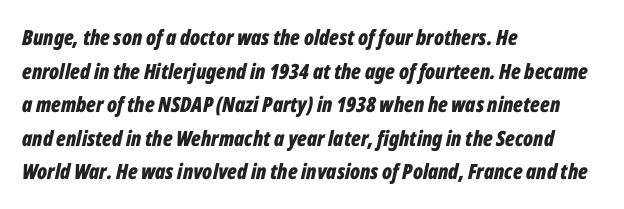
The image shows 21 px bold type, italic (leaning right); set left-aligned, normal line spacing (1.6x), normal letter spacing, not underlined.
